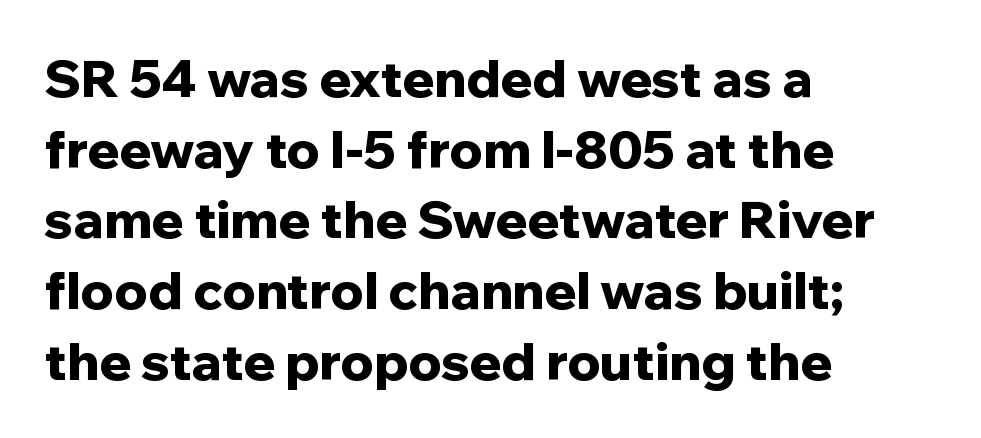
{"serif": "no", "italic": "no", "bold": "yes", "weight": "bold", "width": "normal", "stroke_contrast": "low", "x_height": "medium", "monospaced": "no", "underline": "no", "align": "left", "line_spacing": "normal", "line_spacing_ratio": 1.36, "letter_spacing": "normal", "letter_spacing_em": 0.0, "glyph_px": 52}
